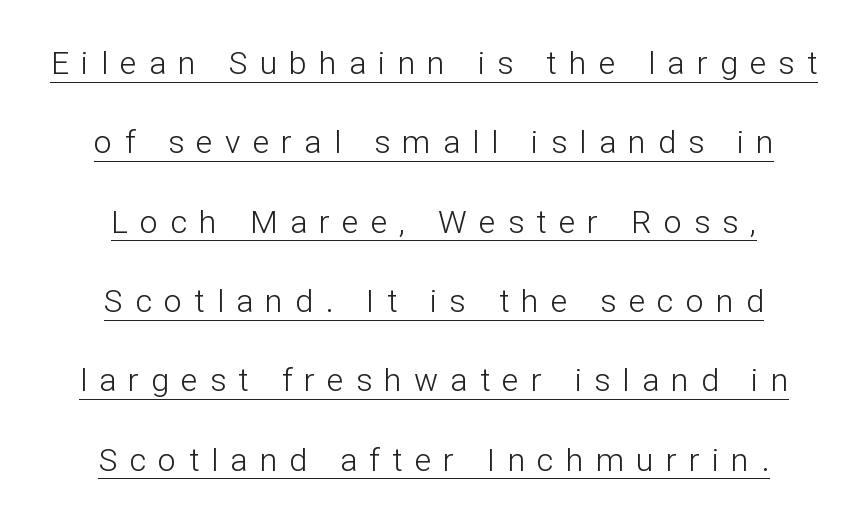
The characters display no serif detailing; their extremities are plain. These lines are rendered in a variable-pitch font. Inter-character spacing is expanded well beyond the font's built-in metrics. No letter is thick-stroked: the sample isn't bold. Honestly, the underline is the first thing you notice here.
